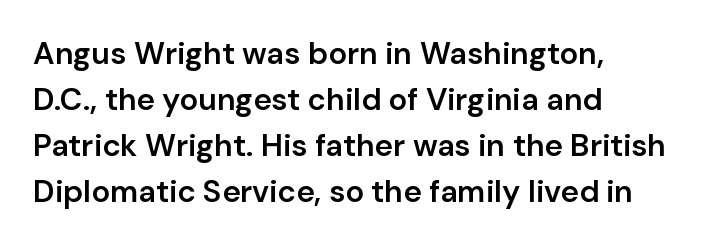
Q: Is the text bold? A: Semi-bold.
Q: Is the text italic (slanted)? A: No, it is upright.
Q: Is the typeface a serif or a sans-serif typeface? A: Sans-serif.
Q: Is the text underlined? A: No.
Q: How is the paragraph aligned? A: Left-aligned.
Q: Is the spacing between letters normal or unusually wide? A: Normal.
Q: Is the spacing between lines tight, normal or loose? A: Normal.
Q: Width (condensed, normal, or wide)? A: Normal.
Q: Stroke contrast? A: Low.
Q: x-height? A: Medium.
Q: Monospaced? A: No.
